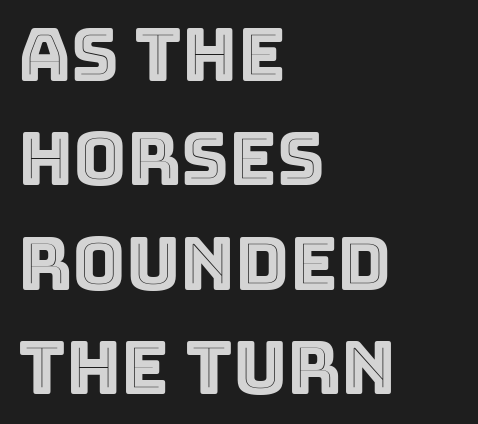
Varying glyph widths throughout — classic text-font behaviour. Honestly, the letter spacing is just normal — you wouldn't notice it. The strip under each line holds only bare page. Do the letters lean? They stand straight. Left-aligned paragraph, ragged on the right.
